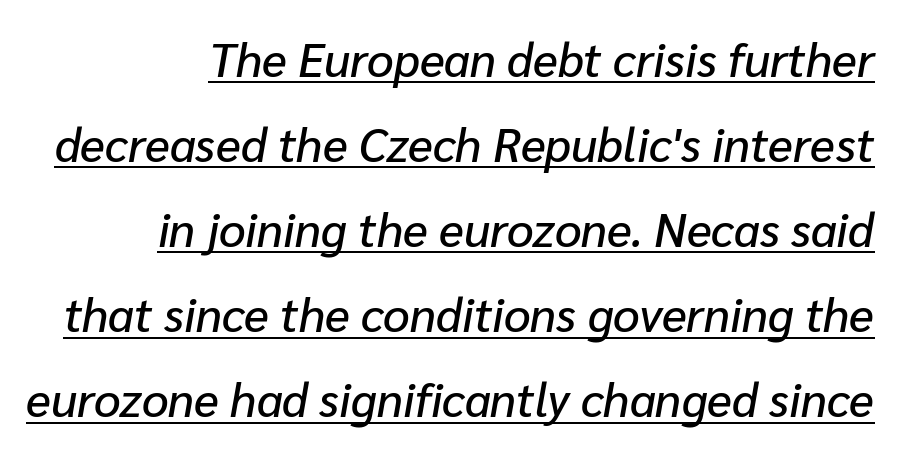
The face used here is proportionally spaced, like ordinary book or web type. The face used here has a pronounced slope to its letters. Teacher's note: observe the even right margin — that is flush-right alignment. A typographer would call this underscored text. Nobody touched the tracking dial on this one.
